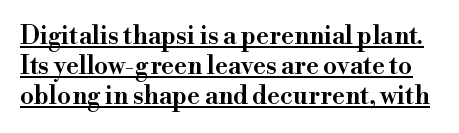
Q: Is the text bold? A: Semi-bold.
Q: Is the text italic (slanted)? A: No, it is upright.
Q: Is the text underlined? A: Yes.
Q: Is the spacing between letters normal or unusually wide? A: Normal.
